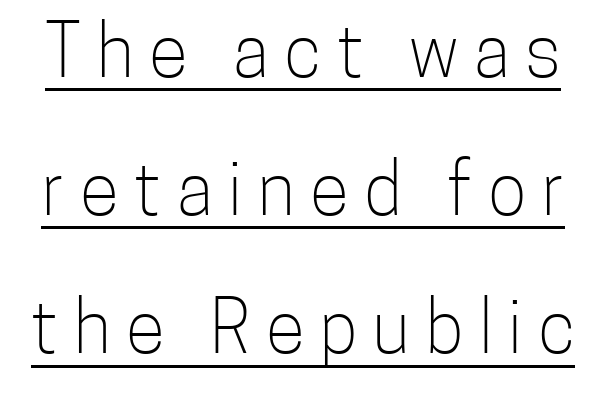
The image shows 72 px light, condensed sans-serif type, upright; set loose line spacing (1.92x), unusually wide letter spacing (+0.22 em), underlined; low stroke contrast and a medium x-height.
